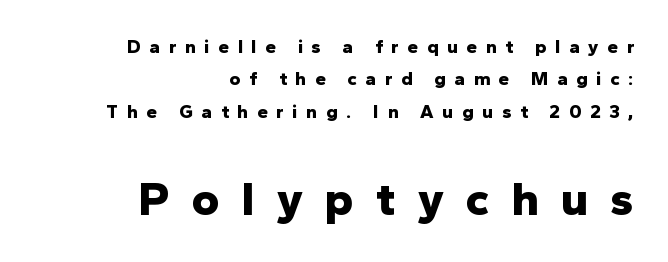
There is plenty of visible air inserted between adjacent glyphs. Each new line begins a customary step beneath the previous one. The later block is typeset at a bigger size than the earlier block. This rendering employs a face without finishing strokes, i.e., a sans-serif. The font's upright variant was chosen for this text. In terms of weight, the rendering is a true, heavy bold.
